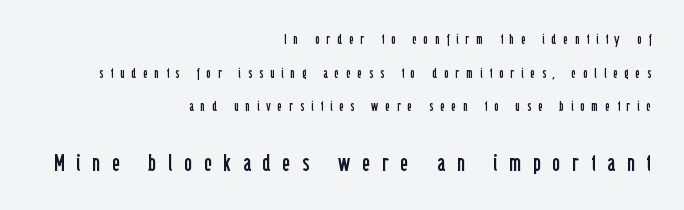
{"italic": "no", "bold": "no", "underline": "no", "align": "right", "line_spacing": "loose", "line_spacing_ratio": 2.4, "letter_spacing": "wide", "letter_spacing_em": 0.49, "larger_block": "second", "size_ratio": 1.71, "glyph_px": 24}
